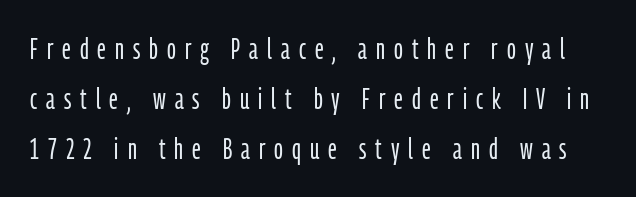
{"serif": "no", "italic": "no", "bold": "no", "weight": "light", "width": "condensed", "stroke_contrast": "low", "x_height": "medium", "monospaced": "no", "underline": "no", "line_spacing_ratio": 1.73, "letter_spacing": "wide", "letter_spacing_em": 0.31, "glyph_px": 29}
